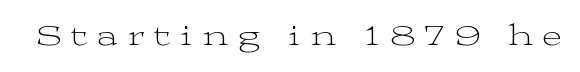
Letterform terminals end in serifs throughout the passage. This reads as an unemphasized weight, regular at the heaviest. Someone cranked the tracking dial way up on this one. Posture: upright roman. Anything drawn beneath the words? Only blank space. You could not count columns in this text — the font is proportionally spaced.
